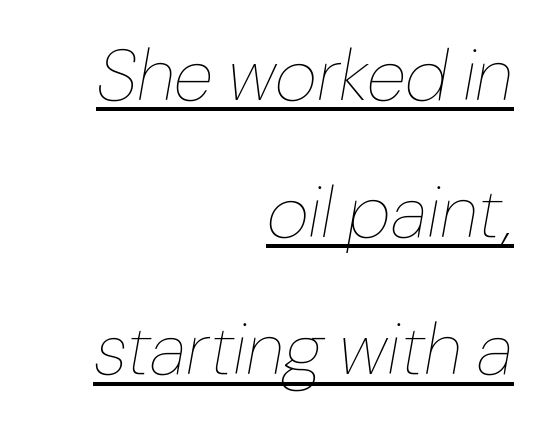
Q: Is the text bold? A: No.
Q: Is the text italic (slanted)? A: Yes, it leans right by about 10 degrees.
Q: Is the text underlined? A: Yes.
Q: How is the paragraph aligned? A: Right-aligned.
Q: Is the spacing between letters normal or unusually wide? A: Normal.
Q: Width (condensed, normal, or wide)? A: Normal.
Q: Stroke contrast? A: Low.
Q: x-height? A: Medium.
Q: Monospaced? A: No.
